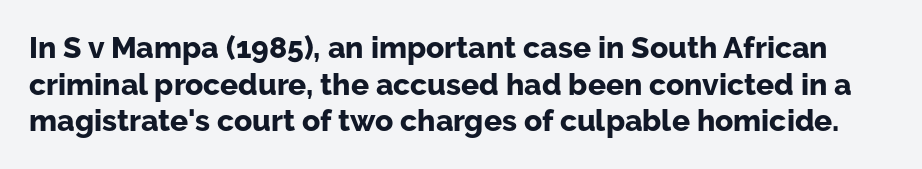
Q: Is the text bold? A: Yes.
Q: Is the text italic (slanted)? A: No, it is upright.
Q: Is the typeface a serif or a sans-serif typeface? A: Sans-serif.
Q: Is the text underlined? A: No.
Q: Is the spacing between letters normal or unusually wide? A: Normal.
Q: Width (condensed, normal, or wide)? A: Normal.
Q: Stroke contrast? A: Low.
Q: x-height? A: Medium.
Q: Monospaced? A: No.
